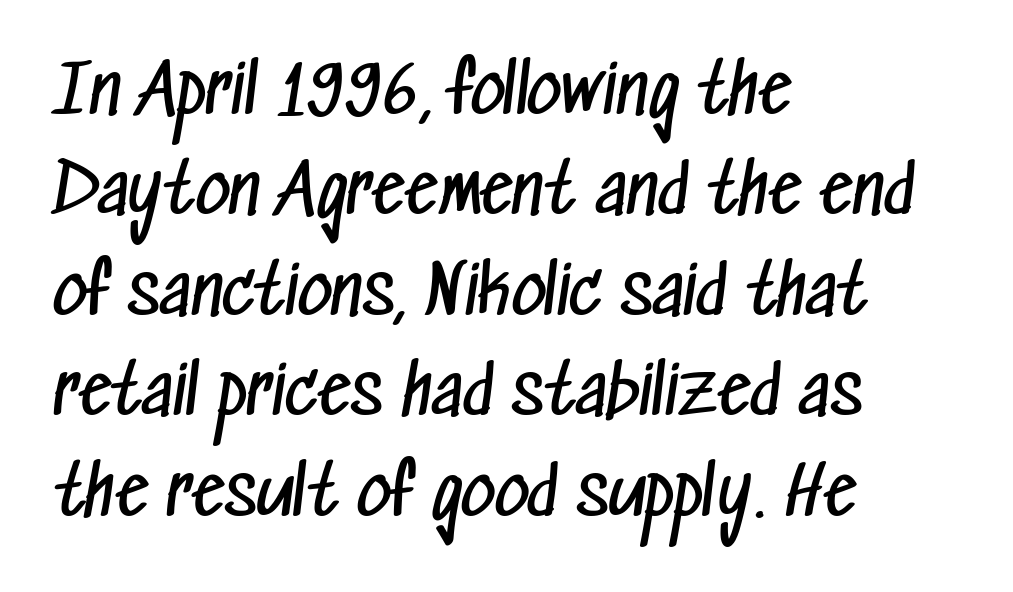
The letters sit at their default tracking, neither squeezed nor spread. Type style note: lacks serifs. Weight: not bold — regular or lighter. The rows are spaced the way most documents space them. Descenders hang freely into open space.
